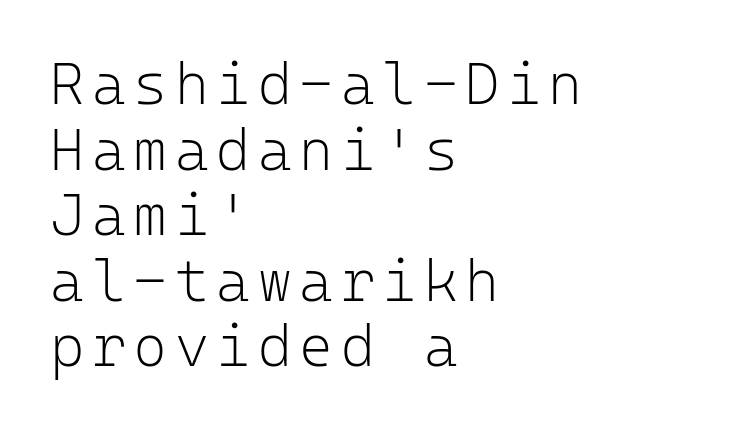
Q: Is the text bold? A: No.
Q: Is the text italic (slanted)? A: No, it is upright.
Q: Is the typeface a serif or a sans-serif typeface? A: Sans-serif.
Q: Is the text underlined? A: No.
Q: How is the paragraph aligned? A: Left-aligned.
Q: Is the spacing between lines tight, normal or loose? A: Tight.
Q: Width (condensed, normal, or wide)? A: Normal.
Q: Stroke contrast? A: Low.
Q: x-height? A: Medium.
Q: Monospaced? A: Yes.
